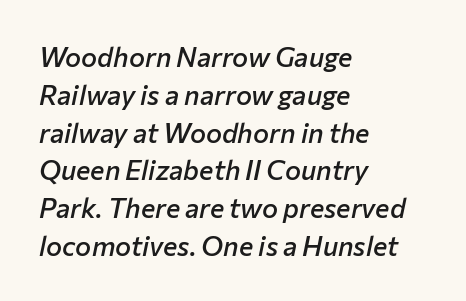
Q: Is the text bold? A: Semi-bold.
Q: Is the text italic (slanted)? A: Yes, it leans right by about 12 degrees.
Q: Is the text underlined? A: No.
Q: How is the paragraph aligned? A: Left-aligned.
Q: Is the spacing between letters normal or unusually wide? A: Normal.
Q: Is the spacing between lines tight, normal or loose? A: Normal.
